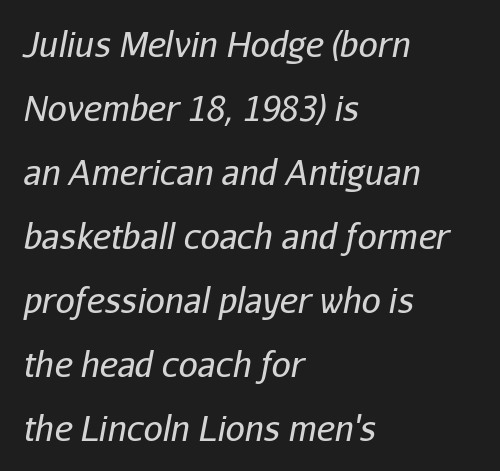
{"italic": "yes", "lean": "right", "slant_degrees": 11, "bold": "no", "weight": "regular", "width": "normal", "stroke_contrast": "low", "x_height": "medium", "monospaced": "no", "underline": "no", "align": "left", "line_spacing_ratio": 1.88, "letter_spacing": "normal", "letter_spacing_em": 0.0, "glyph_px": 34}
